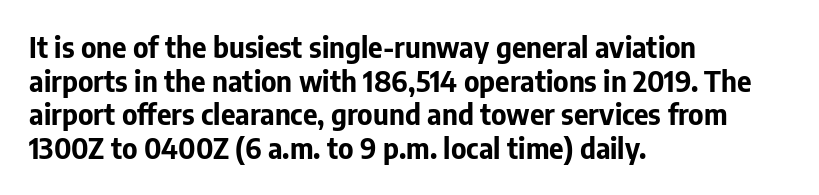
Summary of weight: heavy, a full bold. Upright lettering throughout. Each line starts at the same left margin while the right side varies. You could not count columns in this text — the font is proportionally spaced. The rendering keeps characters at their native spacing. Underlining? Definitely not there.
